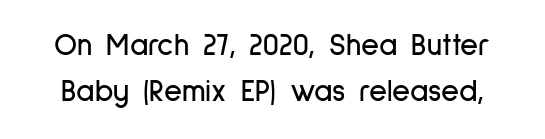
The font family rendered here belongs to the sans-serif group. Characters remain perfectly vertical along every line. Here the designer chose a conventional face with non-uniform glyph widths. The face used here is rendered with its standard letterfit.
